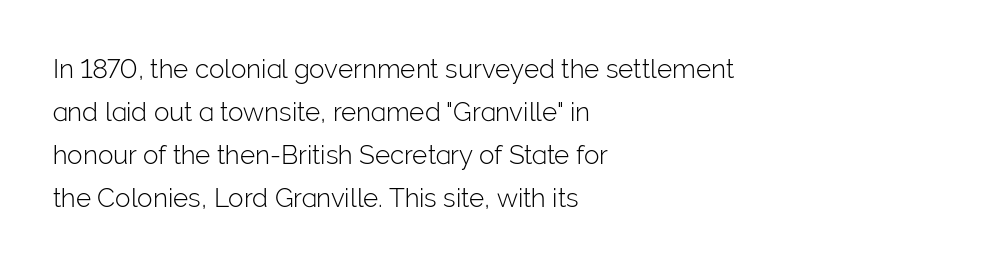
{"italic": "no", "bold": "no", "underline": "no", "align": "left", "line_spacing": "normal", "line_spacing_ratio": 1.66, "letter_spacing": "normal", "letter_spacing_em": 0.0, "glyph_px": 26}
